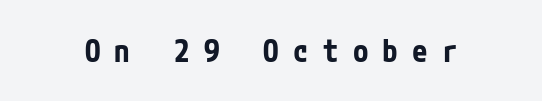
The image shows 31 px bold, condensed sans-serif type, upright; set unusually wide letter spacing (+0.46 em), not underlined; low stroke contrast and a medium x-height.
